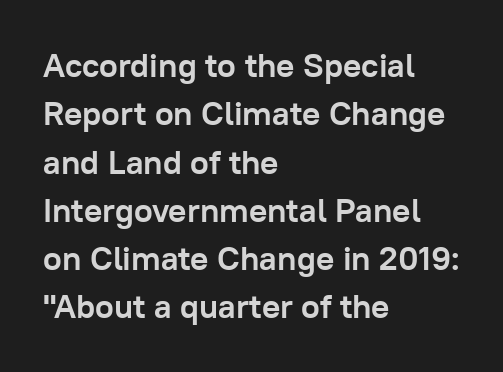
{"serif": "no", "italic": "no", "bold": "yes", "weight": "semibold", "width": "normal", "stroke_contrast": "low", "x_height": "medium", "monospaced": "no", "underline": "no", "align": "left", "line_spacing": "normal", "line_spacing_ratio": 1.42, "letter_spacing": "normal", "letter_spacing_em": 0.0, "glyph_px": 34}
